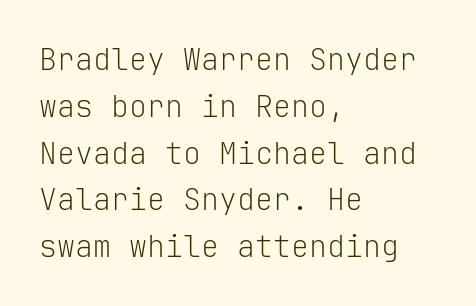
{"serif": "no", "italic": "no", "bold": "no", "weight": "light", "width": "normal", "stroke_contrast": "low", "x_height": "medium", "monospaced": "yes", "underline": "no", "align": "left", "line_spacing": "normal", "line_spacing_ratio": 1.56, "letter_spacing": "normal", "letter_spacing_em": 0.0, "glyph_px": 30}
